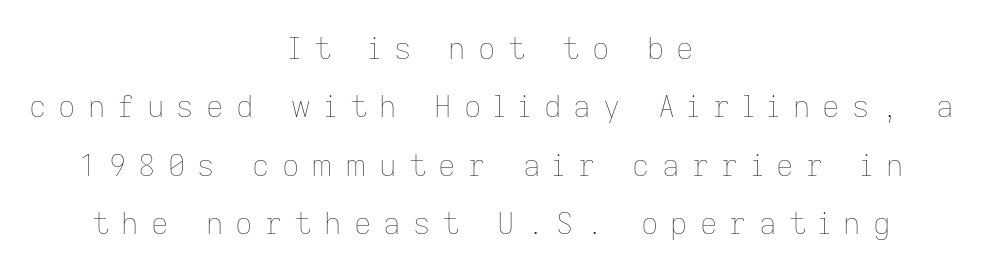
The image shows 30 px thin type, upright; set centered, loose line spacing (1.95x), unusually wide letter spacing (+0.41 em), not underlined; low stroke contrast and a medium x-height.
